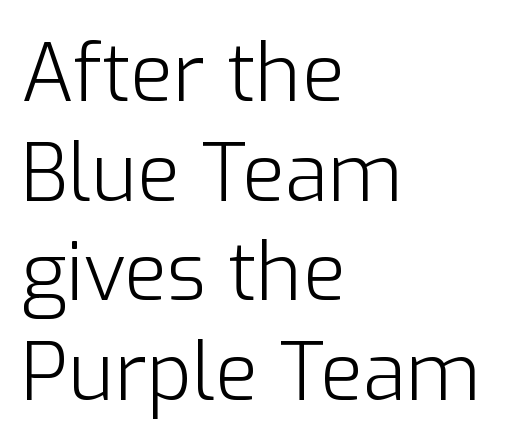
Q: Is the text bold? A: No.
Q: Is the text italic (slanted)? A: No, it is upright.
Q: Is the typeface a serif or a sans-serif typeface? A: Sans-serif.
Q: Is the text underlined? A: No.
Q: How is the paragraph aligned? A: Left-aligned.
Q: Is the spacing between letters normal or unusually wide? A: Normal.
Q: Is the spacing between lines tight, normal or loose? A: Normal.
Q: Width (condensed, normal, or wide)? A: Normal.
Q: Stroke contrast? A: Low.
Q: x-height? A: Medium.
Q: Monospaced? A: No.
